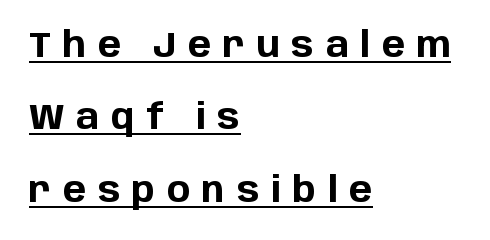
The image shows 35 px bold sans-serif type, upright; set left-aligned, loose line spacing (2.07x), unusually wide letter spacing (+0.33 em), underlined; low stroke contrast and a large x-height.
